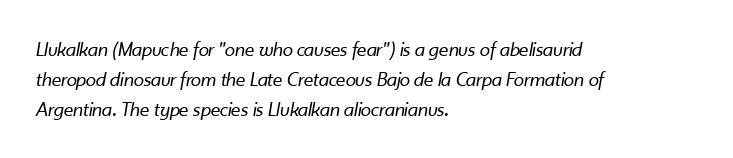
The image shows 21 px text type, italic (leaning right); set left-aligned, normal line spacing (1.44x), normal letter spacing, not underlined.
